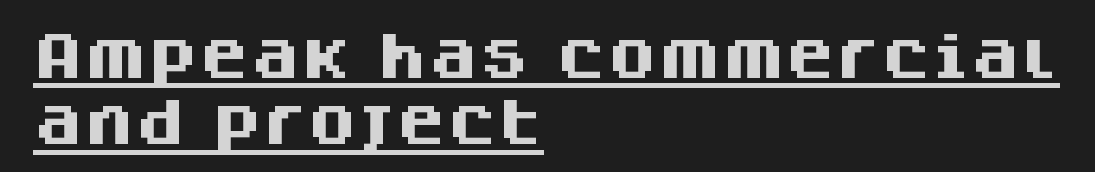
Compared with typical paragraphs, the rows here are spaced about the same. Honestly, the underline is the first thing you notice here. The glyphs in this specimen are sans serif. Style check: upright. The font is running at its bold setting.
